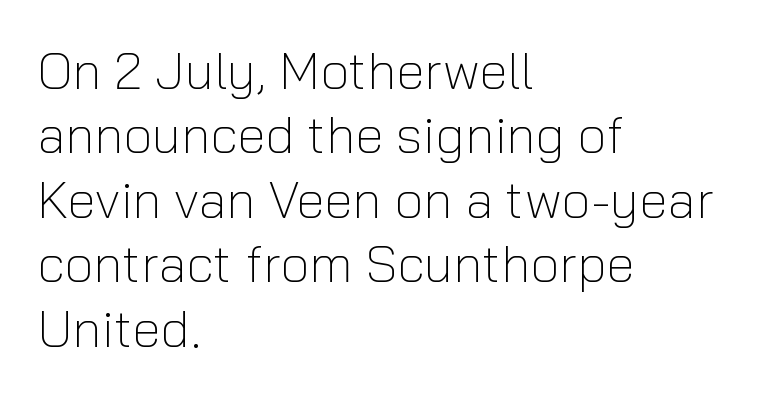
The image shows 52 px light sans-serif type, upright; set left-aligned, line spacing 1.24x, normal letter spacing, not underlined; low stroke contrast and a medium x-height.
